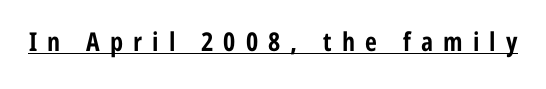
Q: Is the text bold? A: Yes.
Q: Is the text italic (slanted)? A: No, it is upright.
Q: Is the text underlined? A: Yes.
Q: Is the spacing between letters normal or unusually wide? A: Unusually wide.
